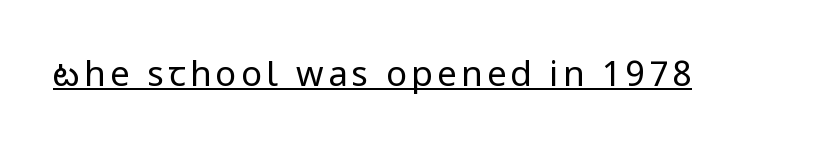
Q: Is the text bold? A: No.
Q: Is the text italic (slanted)? A: No, it is upright.
Q: Is the typeface a serif or a sans-serif typeface? A: Sans-serif.
Q: Is the text underlined? A: Yes.
Q: Width (condensed, normal, or wide)? A: Condensed.
Q: Stroke contrast? A: Low.
Q: x-height? A: Large.
Q: Monospaced? A: No.
